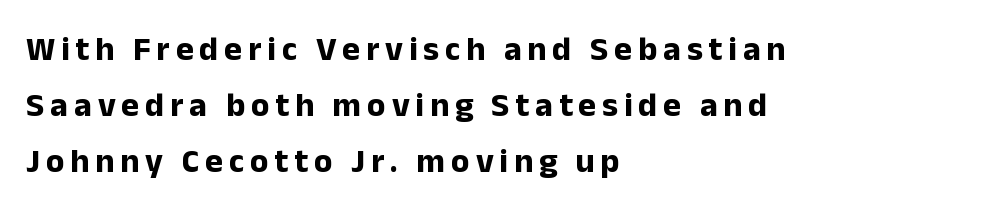
The image shows 34 px bold sans-serif type, upright; set left-aligned, normal line spacing (1.64x), not underlined; low stroke contrast and a medium x-height.
